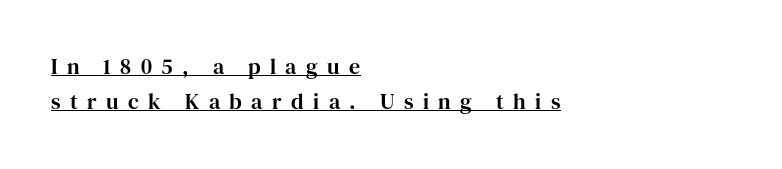
The image shows 22 px text type, upright; set left-aligned, normal line spacing (1.61x), unusually wide letter spacing (+0.43 em), underlined.
